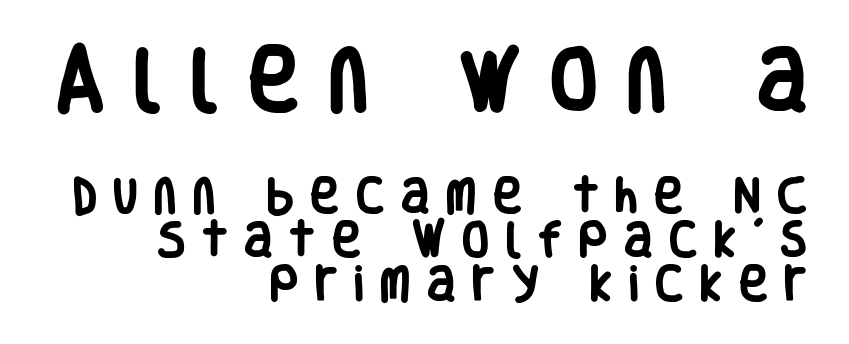
Q: Is the text bold? A: Yes.
Q: Is the text italic (slanted)? A: No, it is upright.
Q: Is the typeface a serif or a sans-serif typeface? A: Sans-serif.
Q: Is the text underlined? A: No.
Q: How is the paragraph aligned? A: Right-aligned.
Q: Is the spacing between letters normal or unusually wide? A: Unusually wide.
Q: Is the spacing between lines tight, normal or loose? A: Tight.
Q: Which block of text is set in a larger size, the first (top) or the second (bottom)? A: The first (top) one.
Q: Width (condensed, normal, or wide)? A: Condensed.
Q: Stroke contrast? A: Low.
Q: x-height? A: Large.
Q: Monospaced? A: No.
